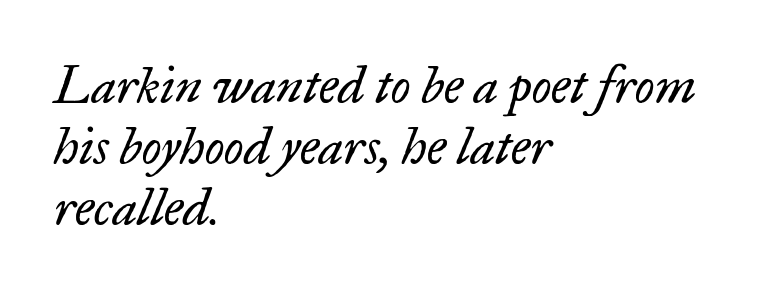
The face looks like a standard text weight, possibly lighter. If you drew a ruler down the left edge, every line would touch it. Type style note: has serifs. Each word holds together tightly as a unit, with standard inter-letter gaps. Is this a fixed-width face? No — the glyphs have proportional, varying widths. Slant detected: the letters are inclined.
